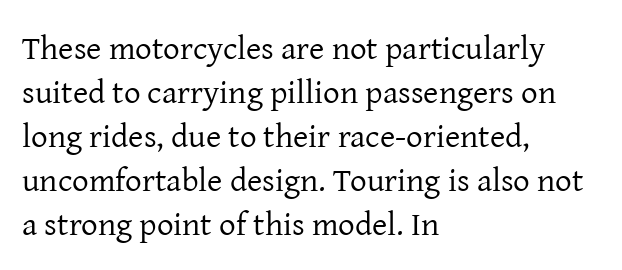
{"serif": "yes", "italic": "no", "bold": "no", "weight": "regular", "width": "normal", "stroke_contrast": "low", "x_height": "medium", "monospaced": "no", "underline": "no", "align": "left", "line_spacing": "normal", "line_spacing_ratio": 1.33, "letter_spacing": "normal", "letter_spacing_em": 0.0, "glyph_px": 33}
